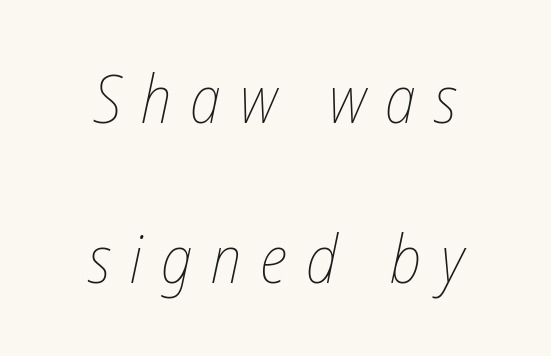
The image shows 66 px thin, condensed type, italic (leaning right); set centered, loose line spacing (2.43x), unusually wide letter spacing (+0.29 em), not underlined; low stroke contrast and a medium x-height.
